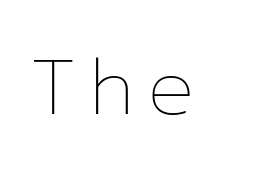
A clean baseline with only descenders dipping below it. A roman cut, with each character standing at attention. Do the characters align in a grid? No, the font is proportional. The face looks like a standard text weight, possibly lighter.
